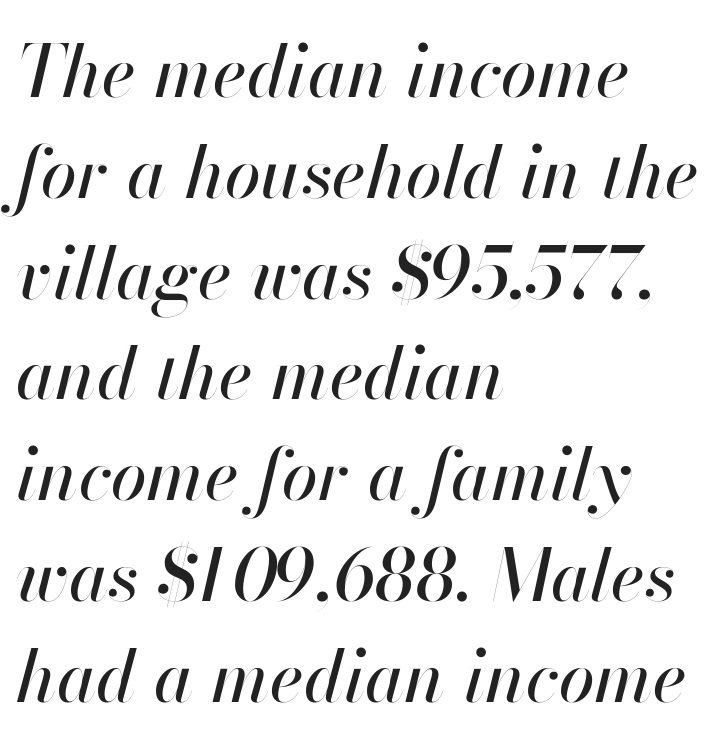
{"italic": "yes", "lean": "right", "slant_degrees": 13, "width": "normal", "stroke_contrast": "high", "x_height": "small", "monospaced": "no", "underline": "no", "align": "left", "line_spacing": "normal", "line_spacing_ratio": 1.4, "letter_spacing": "normal", "letter_spacing_em": 0.0, "glyph_px": 72}
